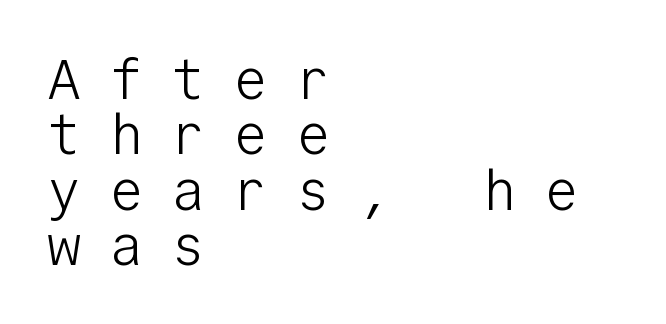
Q: Is the text bold? A: No.
Q: Is the text italic (slanted)? A: No, it is upright.
Q: Is the typeface a serif or a sans-serif typeface? A: Sans-serif.
Q: Is the text underlined? A: No.
Q: How is the paragraph aligned? A: Left-aligned.
Q: Is the spacing between letters normal or unusually wide? A: Unusually wide.
Q: Is the spacing between lines tight, normal or loose? A: Tight.
Q: Width (condensed, normal, or wide)? A: Normal.
Q: Stroke contrast? A: Low.
Q: x-height? A: Medium.
Q: Monospaced? A: Yes.
